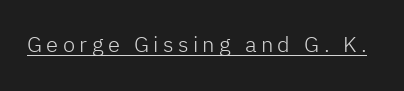
The image shows 22 px text type, upright; set unusually wide letter spacing (+0.2 em), underlined.
